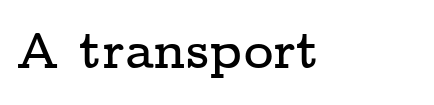
The image shows 51 px wide serif type, upright; set normal letter spacing, not underlined; low stroke contrast and a medium x-height.
